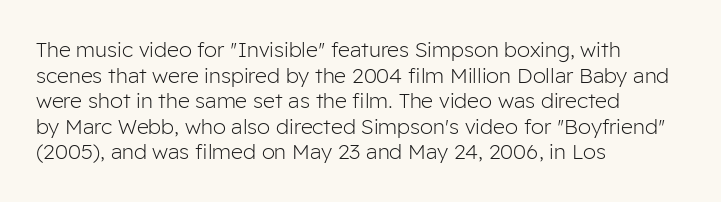
Does extra space separate the letters? No, they use regular spacing. The passage is arranged the way most books set body copy — flush left. The area under the type is left untouched. The face looks like a standard text weight, possibly lighter. Notice how the stems are strictly vertical — no italics here.
